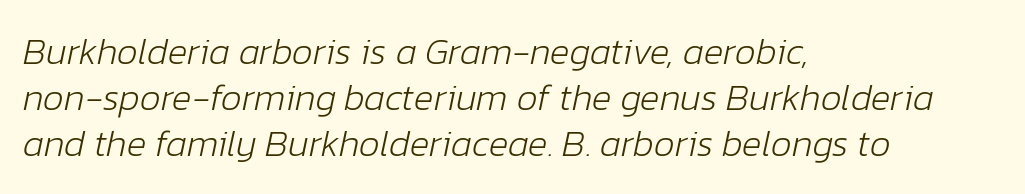
The image shows 37 px light type, italic (leaning right); set left-aligned, line spacing 1.24x, normal letter spacing, not underlined; low stroke contrast and a medium x-height.
